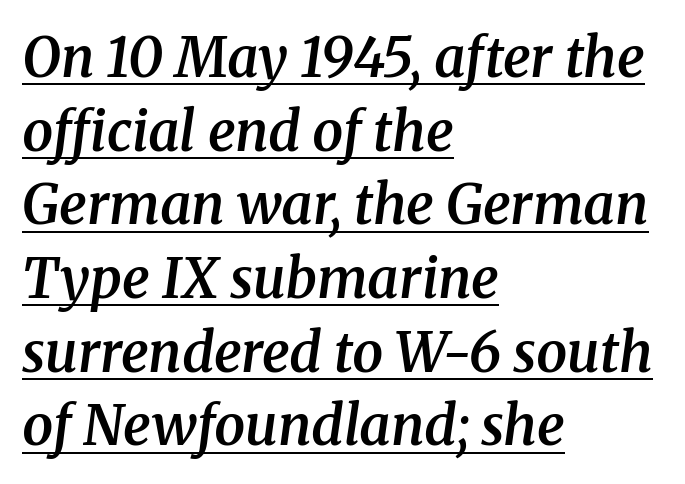
Does a line run under the words? Yes, clearly. As a designer I'd log this as weight 600, semibold. Each line starts at the same left margin while the right side varies. This is serif lettering, the kind often seen in printed books. Vertically, the passage feels balanced, rows spaced as you'd expect. The letters are slanted; this is an italic face.
